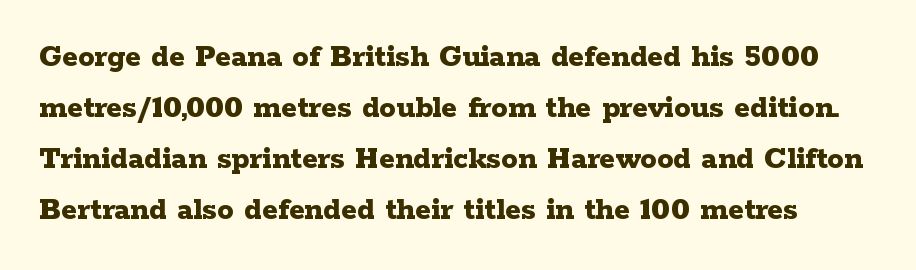
The image shows 33 px bold, wide serif type, upright; set normal line spacing (1.55x), normal letter spacing, not underlined; low stroke contrast and a medium x-height.
